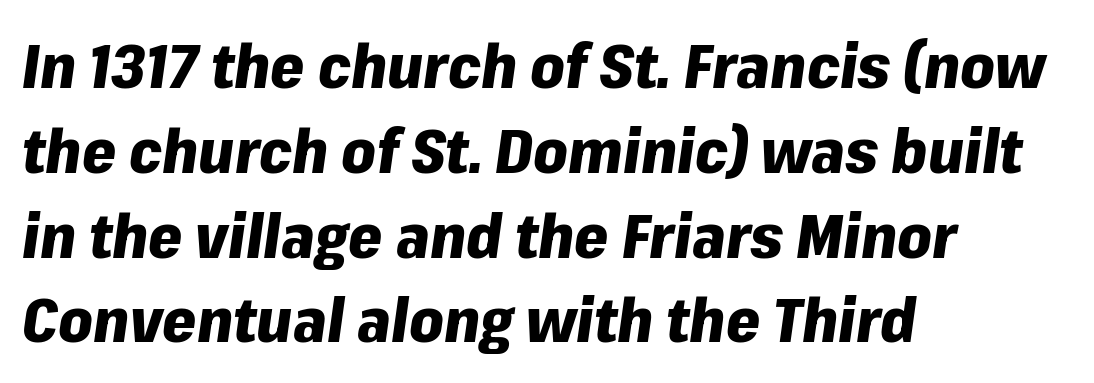
It's the slanting kind of type. A full-strength bold gives these letters their thick strokes. The rendering anchors every line to the left-hand side. Unmarked baselines from the first word to the last. How are the letters spaced? Ordinarily, with no added tracking. Horizontal bands of white between lines are of average thickness.
